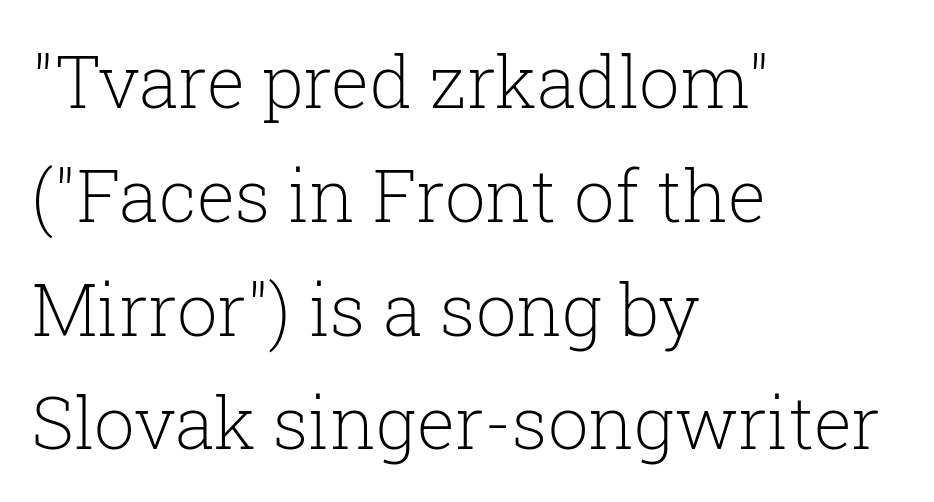
Quick note: not italic, upright. The passage shown is typeset with a serif family. Unbolded letterforms with no extra heft. Type without underlining. The gaps between neighbouring characters are ordinary and unremarkable. Looks like regular typesetting: each glyph gets only the width it needs.
